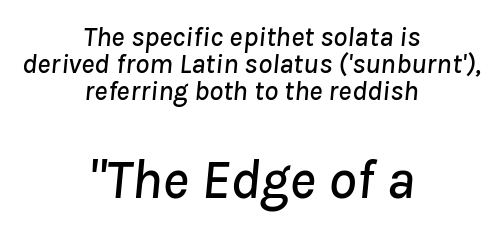
{"italic": "yes", "lean": "right", "slant_degrees": 8, "width": "normal", "stroke_contrast": "low", "x_height": "medium", "monospaced": "no", "underline": "no", "align": "center", "line_spacing": "tight", "line_spacing_ratio": 0.97, "letter_spacing": "normal", "letter_spacing_em": 0.0, "larger_block": "second", "size_ratio": 2.0, "glyph_px": 56}
